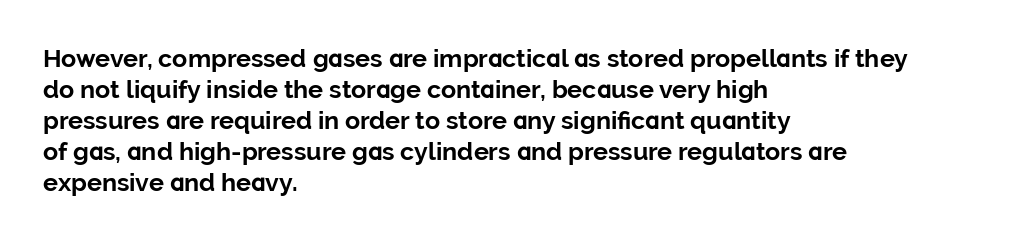
The image shows 25 px bold type, upright; set left-aligned, line spacing 1.24x, normal letter spacing, not underlined.
